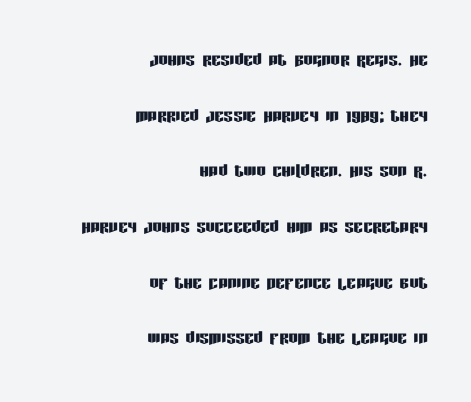
Q: Is the text italic (slanted)? A: No, it is upright.
Q: Is the text underlined? A: No.
Q: How is the paragraph aligned? A: Right-aligned.
Q: Is the spacing between letters normal or unusually wide? A: Normal.
Q: Is the spacing between lines tight, normal or loose? A: Loose.
